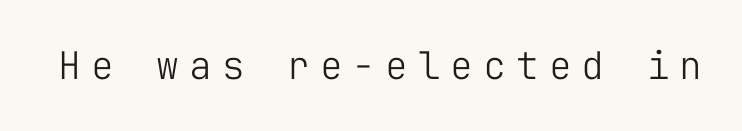
{"serif": "no", "italic": "no", "bold": "no", "weight": "light", "width": "normal", "stroke_contrast": "low", "x_height": "medium", "monospaced": "yes", "underline": "no", "letter_spacing": "wide", "letter_spacing_em": 0.26, "glyph_px": 38}
